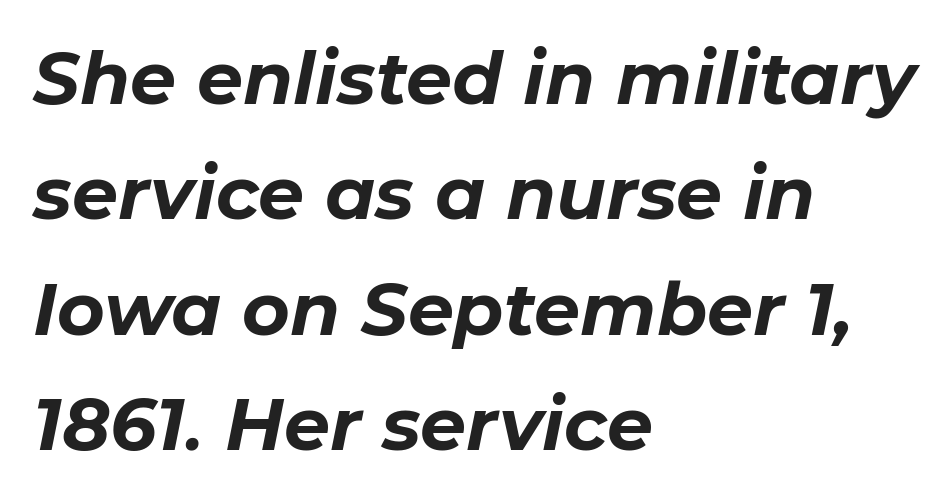
This sample has the flowing, uneven cadence of proportional lettering. You can tell it's italic because the verticals aren't actually vertical. Honestly, the row spacing looks completely unremarkable. Does the weight exceed regular? Yes, all the way to bold. The space beneath each line is pristine and unruled.
